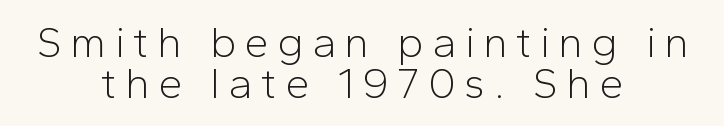
The image shows 43 px light sans-serif type, upright; set centered, tight line spacing (0.96x), unusually wide letter spacing (+0.2 em), not underlined; low stroke contrast and a medium x-height.
